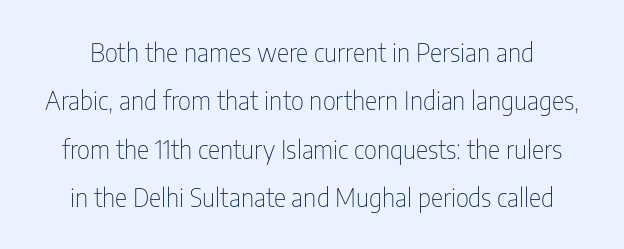
The image shows 26 px text type, upright; set line spacing 1.86x, normal letter spacing, not underlined.
